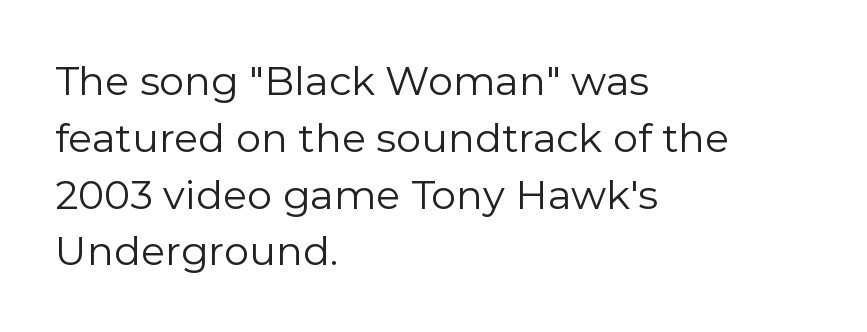
Q: Is the text bold? A: No.
Q: Is the text italic (slanted)? A: No, it is upright.
Q: Is the typeface a serif or a sans-serif typeface? A: Sans-serif.
Q: Is the text underlined? A: No.
Q: How is the paragraph aligned? A: Left-aligned.
Q: Is the spacing between letters normal or unusually wide? A: Normal.
Q: Is the spacing between lines tight, normal or loose? A: Normal.
Q: Width (condensed, normal, or wide)? A: Normal.
Q: Stroke contrast? A: Low.
Q: x-height? A: Medium.
Q: Monospaced? A: No.
